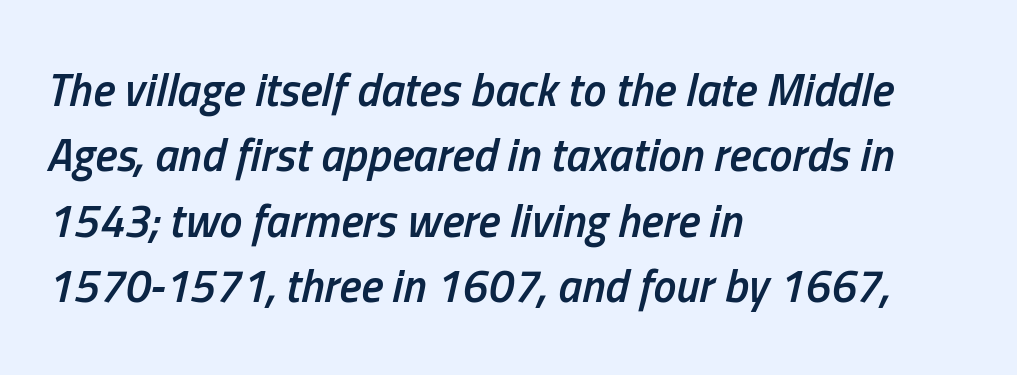
The image shows 46 px semibold, condensed type, italic (leaning right); set left-aligned, normal line spacing (1.42x), normal letter spacing, not underlined; low stroke contrast and a medium x-height.
